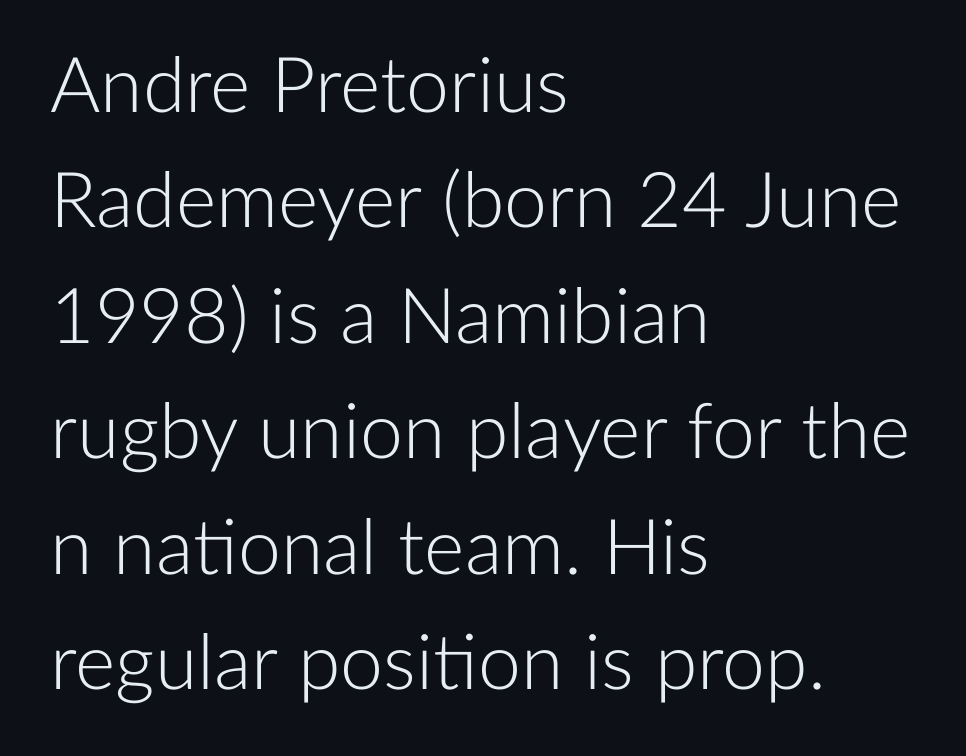
Q: Is the text bold? A: No.
Q: Is the text italic (slanted)? A: No, it is upright.
Q: Is the typeface a serif or a sans-serif typeface? A: Sans-serif.
Q: Is the text underlined? A: No.
Q: How is the paragraph aligned? A: Left-aligned.
Q: Is the spacing between letters normal or unusually wide? A: Normal.
Q: Is the spacing between lines tight, normal or loose? A: Normal.
Q: Width (condensed, normal, or wide)? A: Normal.
Q: Stroke contrast? A: Low.
Q: x-height? A: Medium.
Q: Monospaced? A: No.
